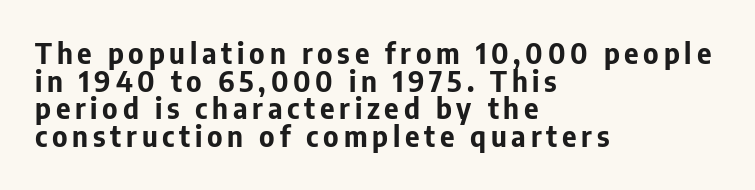
Looks like regular typesetting: each glyph gets only the width it needs. Pretty heavy lettering here — definitely bold. A student would call this left alignment; a typographer would say flush left, rag right. The lettering stays uniformly vertical, giving the passage a roman look. Plain, unruled lines of type.
